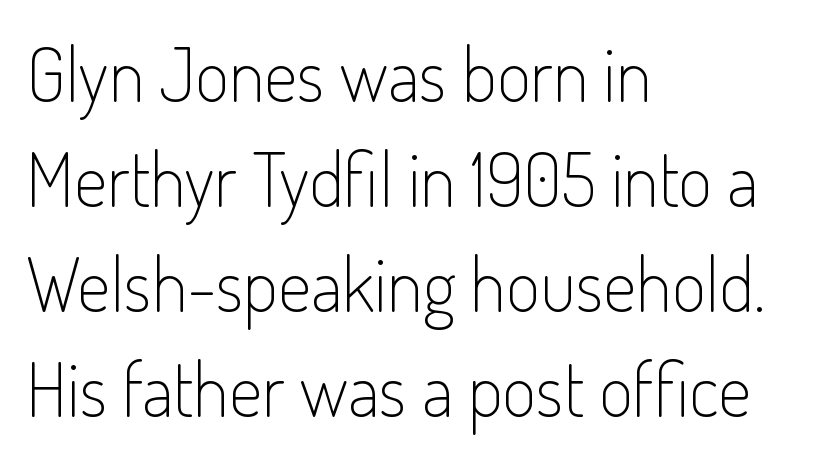
Clear beneath every line of the passage. Every character sits straight up, as roman type does. The face used here is a sans, in the tradition of grotesques and geometrics. Horizontal bands of white between lines are of average thickness. Nobody touched the tracking dial on this one.
